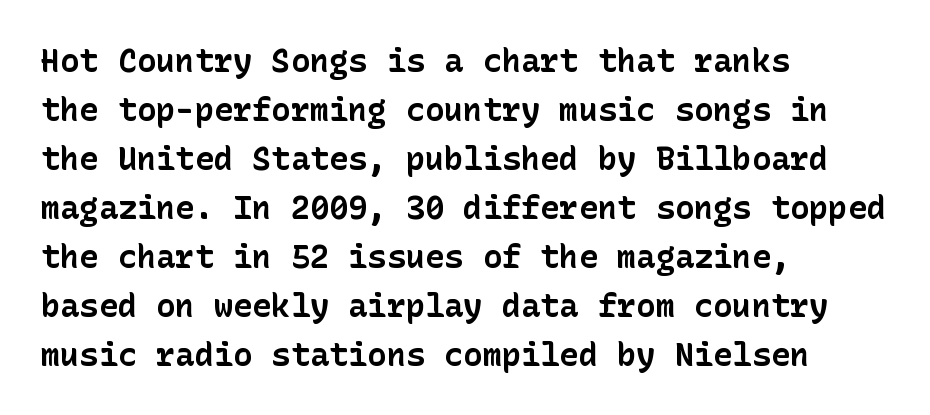
The image shows 32 px bold sans-serif type, upright; set left-aligned, normal line spacing (1.53x), normal letter spacing, not underlined; low stroke contrast and a medium x-height.
